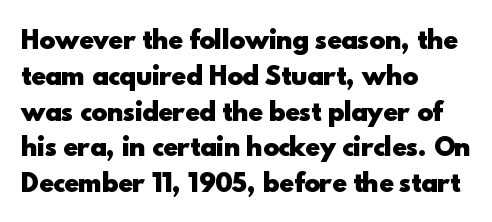
Q: Is the text bold? A: Yes.
Q: Is the text italic (slanted)? A: No, it is upright.
Q: Is the text underlined? A: No.
Q: How is the paragraph aligned? A: Left-aligned.
Q: Is the spacing between letters normal or unusually wide? A: Normal.
Q: Is the spacing between lines tight, normal or loose? A: Normal.
